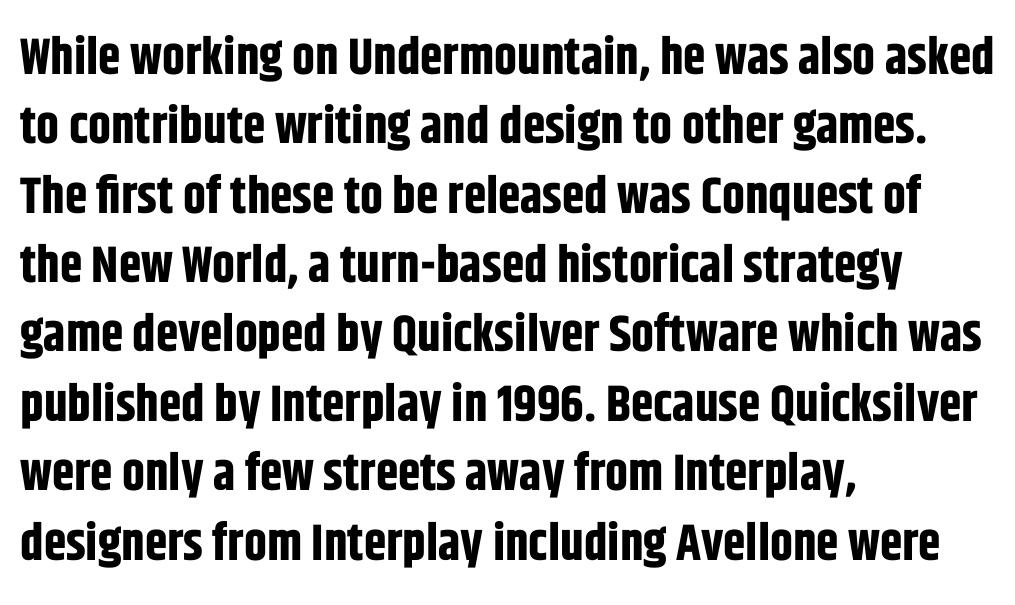
Do the characters align in a grid? No, the font is proportional. The sample has been set heavy, in full bold. Each letter's strokes conclude bluntly, with no projecting serifs. Leading matches the norm, producing a regular column. The rendering anchors every line to the left-hand side.
